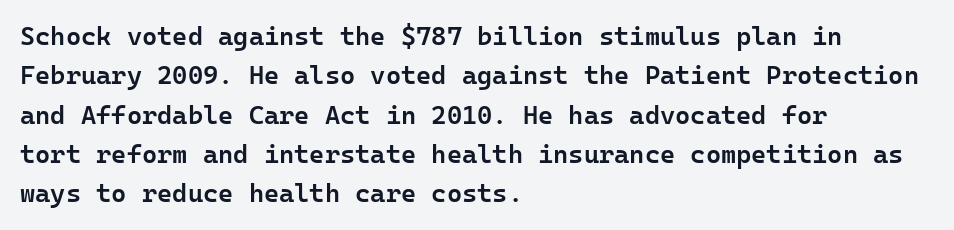
The image shows 26 px text type, upright; set left-aligned, normal line spacing (1.51x), normal letter spacing, not underlined.
